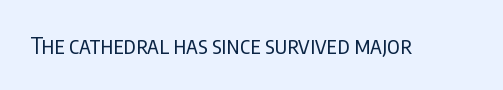
Q: Is the text bold? A: No.
Q: Is the text italic (slanted)? A: No, it is upright.
Q: Is the text underlined? A: No.
Q: Is the spacing between letters normal or unusually wide? A: Normal.
